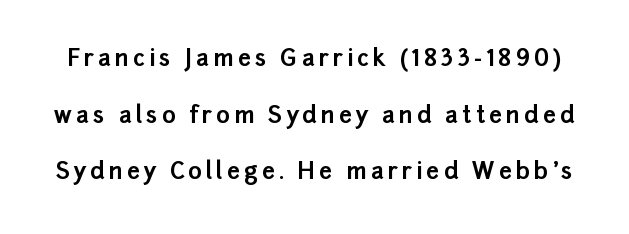
Q: Is the text bold? A: Yes.
Q: Is the text italic (slanted)? A: No, it is upright.
Q: Is the text underlined? A: No.
Q: Is the spacing between lines tight, normal or loose? A: Loose.
